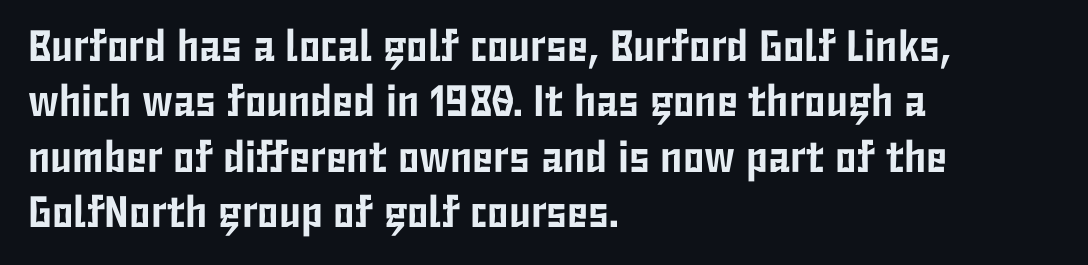
{"serif": "no", "italic": "no", "width": "condensed", "stroke_contrast": "low", "x_height": "medium", "monospaced": "no", "underline": "no", "align": "left", "line_spacing": "normal", "line_spacing_ratio": 1.26, "letter_spacing": "normal", "letter_spacing_em": 0.0, "glyph_px": 44}
